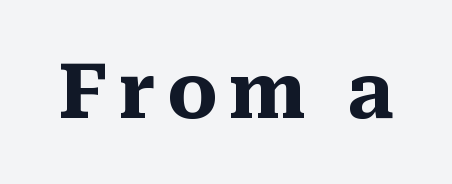
The image shows 76 px heavy serif type, upright; set not underlined; medium stroke contrast and a medium x-height.
